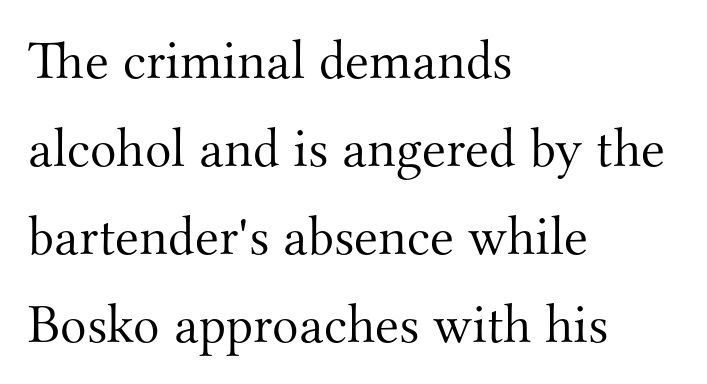
{"serif": "yes", "italic": "no", "bold": "no", "weight": "light", "width": "normal", "stroke_contrast": "medium", "x_height": "small", "monospaced": "no", "underline": "no", "align": "left", "line_spacing": "normal", "line_spacing_ratio": 1.6, "letter_spacing": "normal", "letter_spacing_em": 0.0, "glyph_px": 55}
